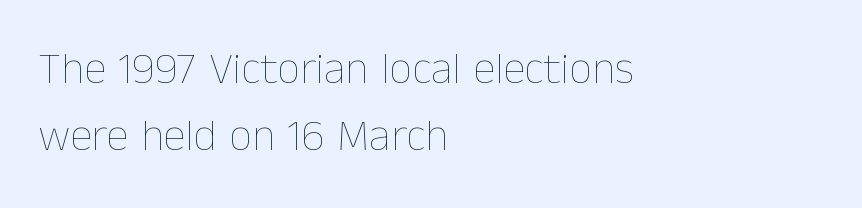
The lines sit at an ordinary, default distance from one another. Beneath every word, the page is bare. Which margin do the lines hug? The left one — the right edge is uneven. The passage shown is typed in a proportional face where columns would drift. Inter-character spacing is left at the font's built-in metrics.
